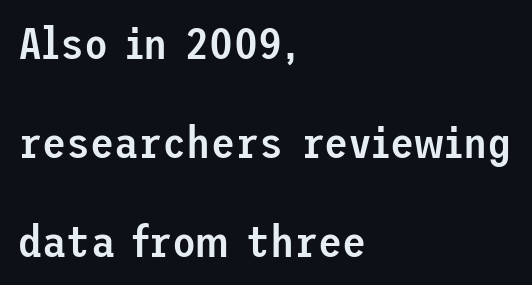
Q: Is the text bold? A: Semi-bold.
Q: Is the text italic (slanted)? A: No, it is upright.
Q: Is the typeface a serif or a sans-serif typeface? A: Sans-serif.
Q: Is the text underlined? A: No.
Q: How is the paragraph aligned? A: Left-aligned.
Q: Is the spacing between letters normal or unusually wide? A: Normal.
Q: Is the spacing between lines tight, normal or loose? A: Loose.
Q: Width (condensed, normal, or wide)? A: Normal.
Q: Stroke contrast? A: Low.
Q: x-height? A: Medium.
